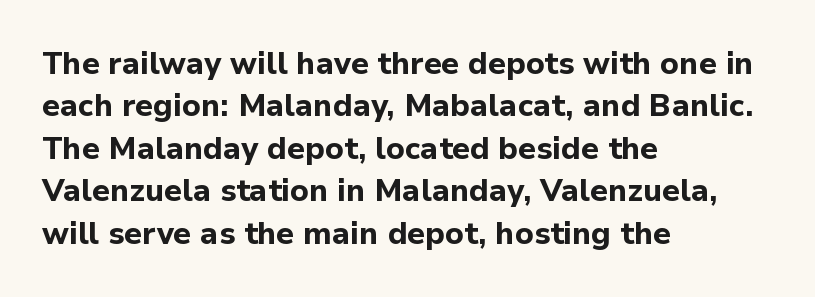
{"serif": "no", "italic": "no", "bold": "yes", "weight": "bold", "width": "normal", "stroke_contrast": "low", "x_height": "medium", "monospaced": "no", "underline": "no", "align": "left", "line_spacing": "normal", "line_spacing_ratio": 1.37, "letter_spacing": "normal", "letter_spacing_em": 0.0, "glyph_px": 31}
